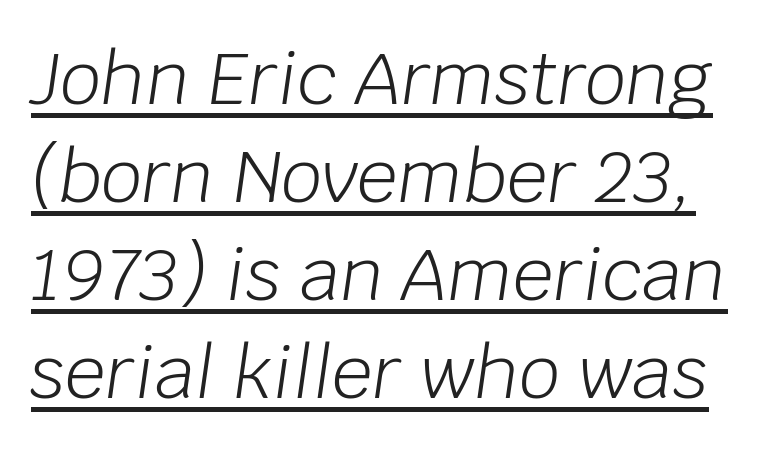
The image shows 72 px light type, italic (leaning right); set normal line spacing (1.36x), normal letter spacing, underlined; low stroke contrast and a large x-height.
